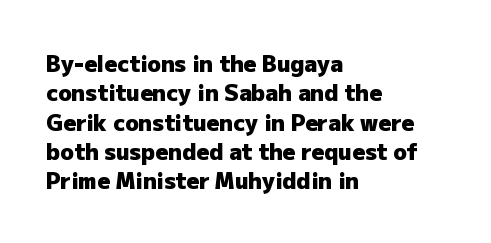
{"italic": "no", "bold": "yes", "underline": "no", "align": "left", "line_spacing": "normal", "line_spacing_ratio": 1.33, "letter_spacing": "normal", "letter_spacing_em": 0.0, "glyph_px": 22}
